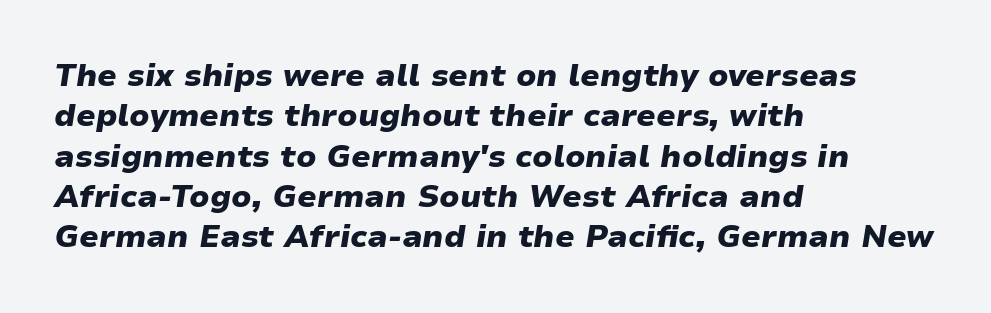
The axis of the letterforms is tilted away from vertical. Pretty heavy lettering here — definitely bold. Evenly set lines give the paragraph a standard silhouette. Spacing verdict: proportional, widths tailored to each character.
